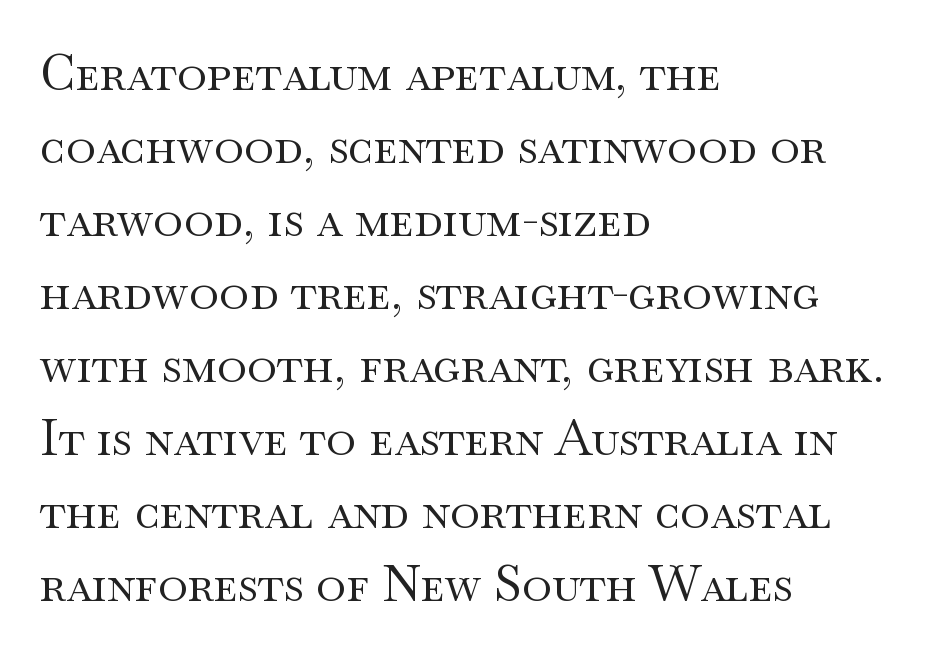
The image shows 50 px regular-weight, wide serif type, upright; set left-aligned, normal line spacing (1.46x), normal letter spacing, not underlined; medium stroke contrast and a small x-height.
